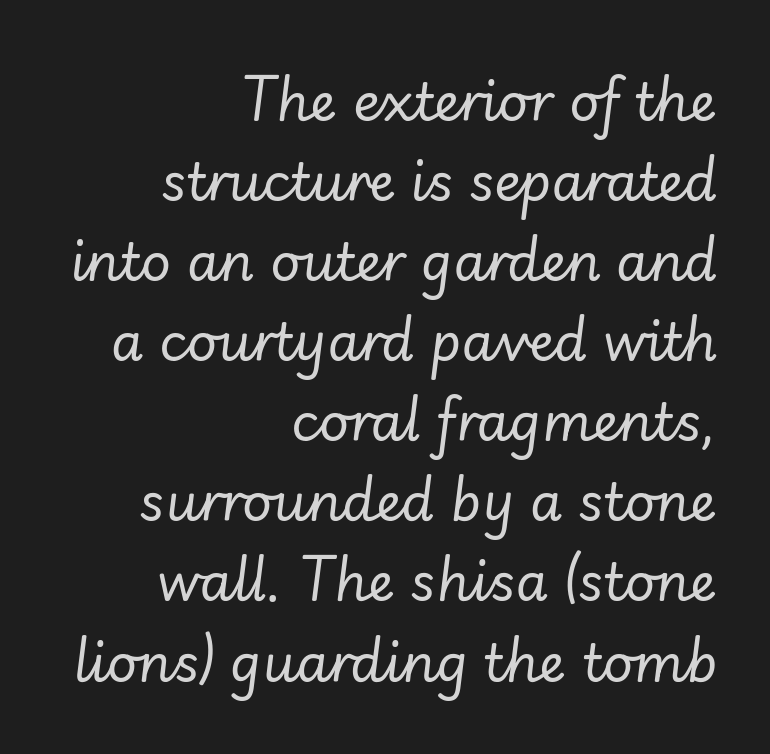
The rendering uses a moderate line-height, typical for paragraphs. The setting favours the right margin, as signatures and pull-quotes sometimes do. An italicized treatment has been applied to the whole sample. Each stroke keeps to a modest, everyday thickness or less. The glyphs are unaccompanied by any horizontal stroke below them.
